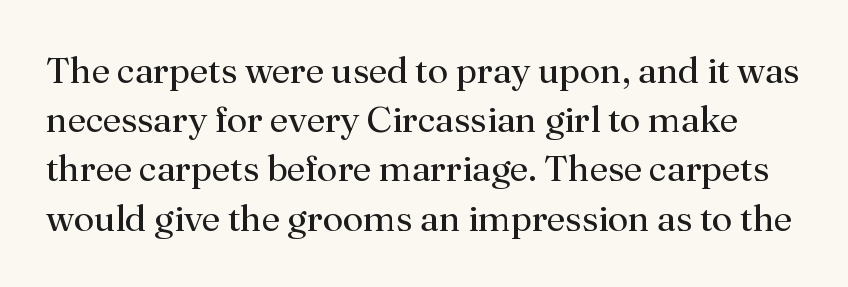
Q: Is the text bold? A: No.
Q: Is the text italic (slanted)? A: No, it is upright.
Q: Is the typeface a serif or a sans-serif typeface? A: Serif.
Q: Is the text underlined? A: No.
Q: Is the spacing between letters normal or unusually wide? A: Normal.
Q: Is the spacing between lines tight, normal or loose? A: Normal.
Q: Width (condensed, normal, or wide)? A: Normal.
Q: Stroke contrast? A: Medium.
Q: x-height? A: Small.
Q: Monospaced? A: No.
